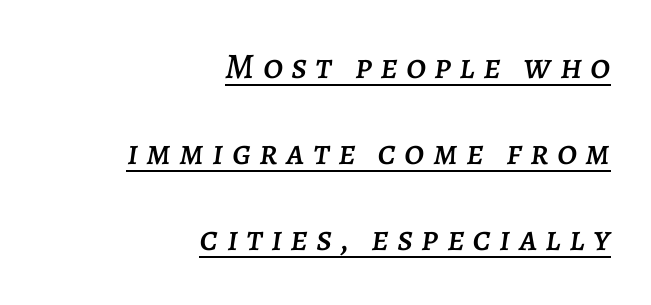
Q: Is the text italic (slanted)? A: Yes, it leans right by about 7 degrees.
Q: Is the text underlined? A: Yes.
Q: How is the paragraph aligned? A: Right-aligned.
Q: Is the spacing between letters normal or unusually wide? A: Unusually wide.
Q: Is the spacing between lines tight, normal or loose? A: Loose.
Q: Width (condensed, normal, or wide)? A: Normal.
Q: Stroke contrast? A: Low.
Q: x-height? A: Large.
Q: Monospaced? A: No.
